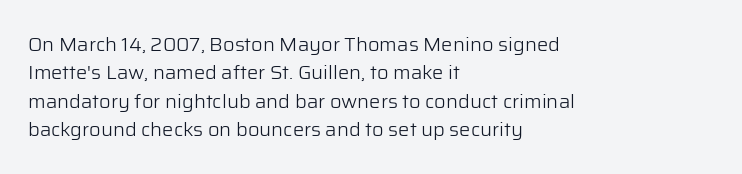
Glyph-to-glyph distance matches everyday printed text. One glance says typical: line gaps are just what's usual. A bare baseline throughout the passage. Does the lettering tilt? It doesn't — this is upright.
